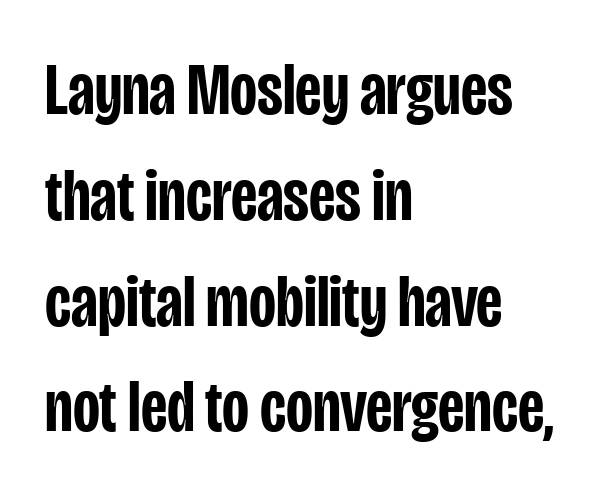
The image shows 74 px semibold, condensed sans-serif type, upright; set left-aligned, normal line spacing (1.43x), normal letter spacing, not underlined; low stroke contrast and a large x-height.
